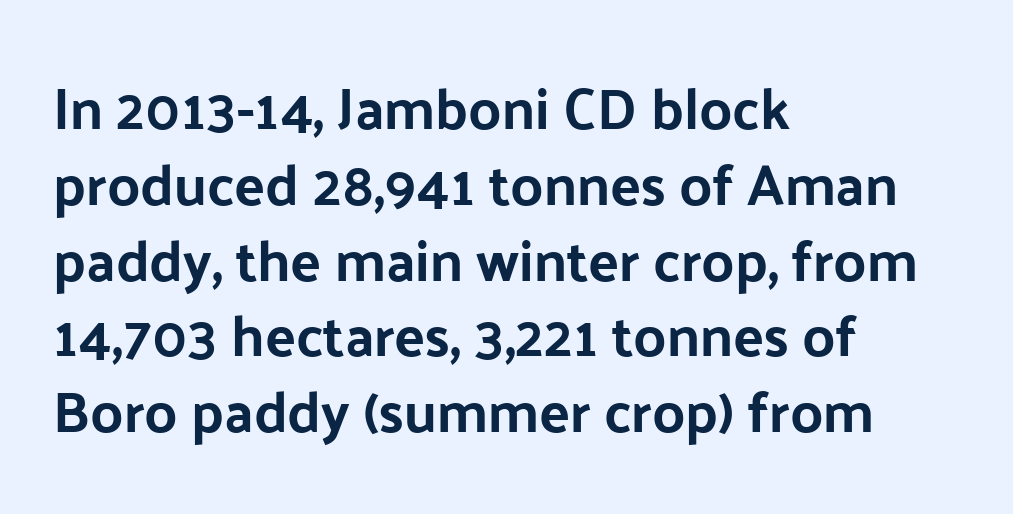
It's the straight-up-and-down kind of type. Nobody drew a line under any word here. In terms of weight, the rendering is a true, heavy bold. Alignment: flush left. Observe the absence of serifs on each vertical stroke in this sample. Is there much room between lines? A standard amount, neither cramped nor airy.
